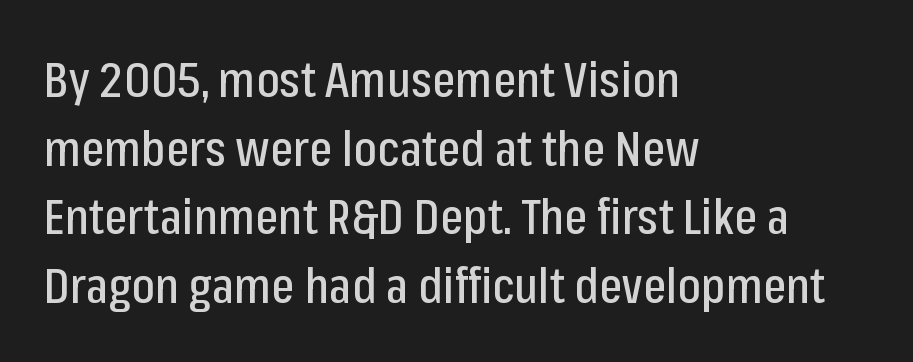
{"serif": "no", "italic": "no", "width": "condensed", "stroke_contrast": "low", "x_height": "medium", "monospaced": "no", "underline": "no", "align": "left", "line_spacing": "normal", "line_spacing_ratio": 1.4, "letter_spacing": "normal", "letter_spacing_em": 0.0, "glyph_px": 49}
